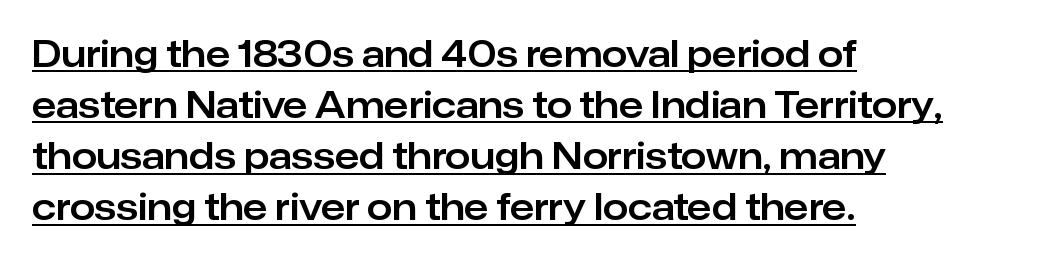
Q: Is the text italic (slanted)? A: No, it is upright.
Q: Is the typeface a serif or a sans-serif typeface? A: Sans-serif.
Q: Is the text underlined? A: Yes.
Q: How is the paragraph aligned? A: Left-aligned.
Q: Is the spacing between letters normal or unusually wide? A: Normal.
Q: Is the spacing between lines tight, normal or loose? A: Normal.
Q: Width (condensed, normal, or wide)? A: Normal.
Q: Stroke contrast? A: Low.
Q: x-height? A: Medium.
Q: Monospaced? A: No.
